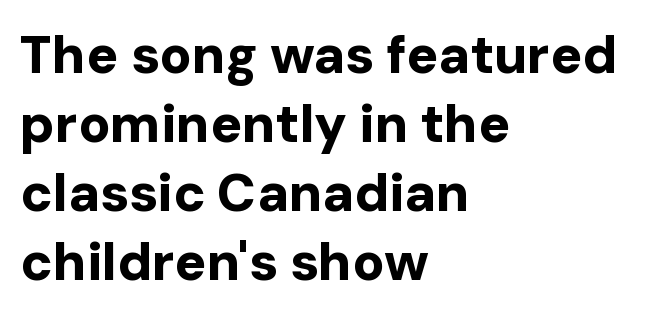
Each letter's strokes conclude bluntly, with no projecting serifs. This sample has the flowing, uneven cadence of proportional lettering. Is there any slant? The stems are plumb. How heavy is the stroke? Heavy — this is a bold. Is there much room between lines? A standard amount, neither cramped nor airy.
